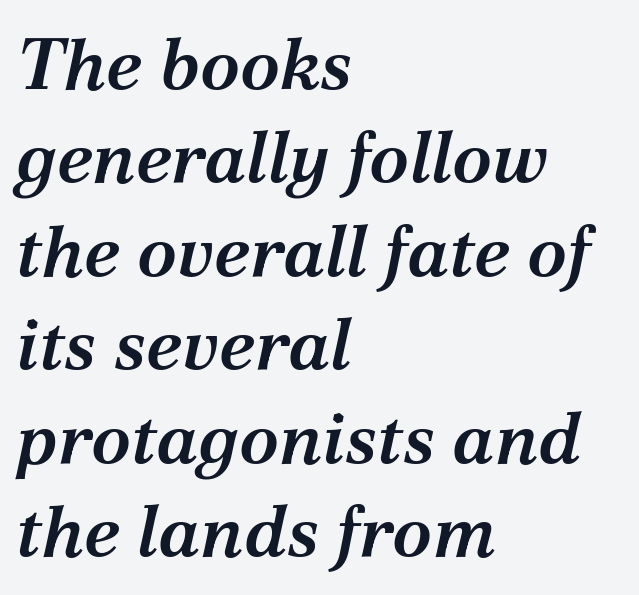
{"serif": "yes", "italic": "yes", "lean": "right", "slant_degrees": 12, "bold": "semi", "weight": "semibold", "width": "normal", "stroke_contrast": "medium", "x_height": "medium", "monospaced": "no", "underline": "no", "align": "left", "line_spacing": "normal", "line_spacing_ratio": 1.28, "letter_spacing": "normal", "letter_spacing_em": 0.0, "glyph_px": 73}
